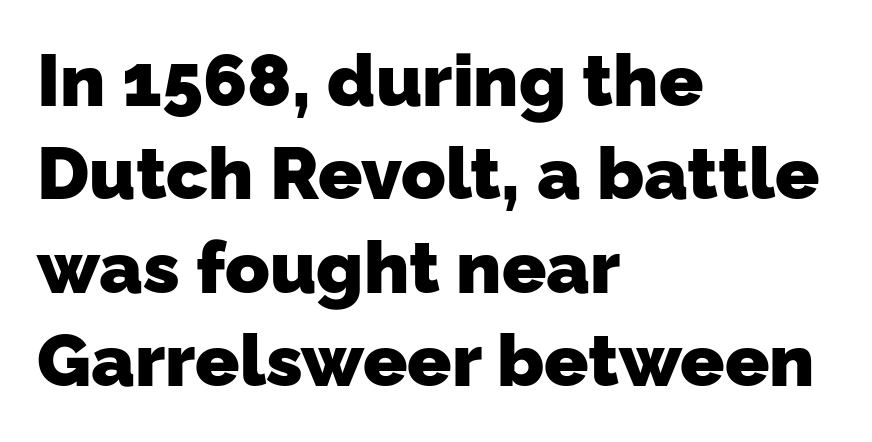
The image shows 73 px heavy sans-serif type; set left-aligned, normal line spacing (1.28x), normal letter spacing, not underlined; low stroke contrast and a medium x-height.
